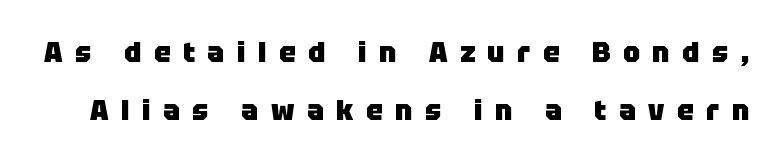
Q: Is the text bold? A: Yes.
Q: Is the text italic (slanted)? A: No, it is upright.
Q: Is the typeface a serif or a sans-serif typeface? A: Sans-serif.
Q: Is the text underlined? A: No.
Q: Is the spacing between letters normal or unusually wide? A: Unusually wide.
Q: Is the spacing between lines tight, normal or loose? A: Loose.
Q: Width (condensed, normal, or wide)? A: Normal.
Q: Stroke contrast? A: Low.
Q: x-height? A: Large.
Q: Monospaced? A: No.
